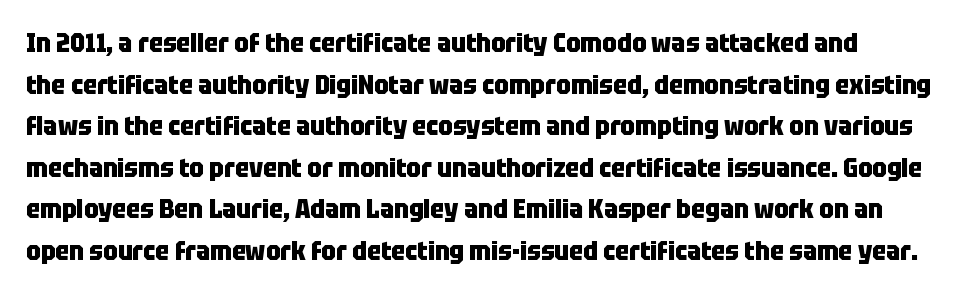
{"italic": "no", "bold": "yes", "underline": "no", "line_spacing": "normal", "line_spacing_ratio": 1.6, "letter_spacing": "normal", "letter_spacing_em": 0.0, "glyph_px": 26}
